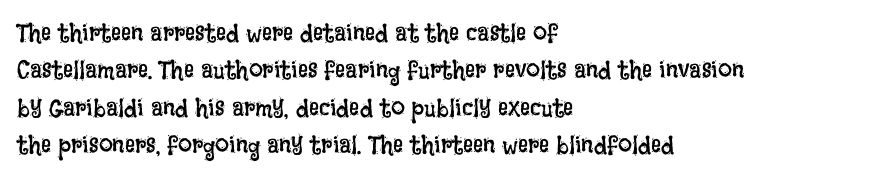
In CSS terms this would be text-align: left. Descenders are the only things crossing below the line. One glance says typical: line gaps are just what's usual. This is the regular roman posture of the typeface.
